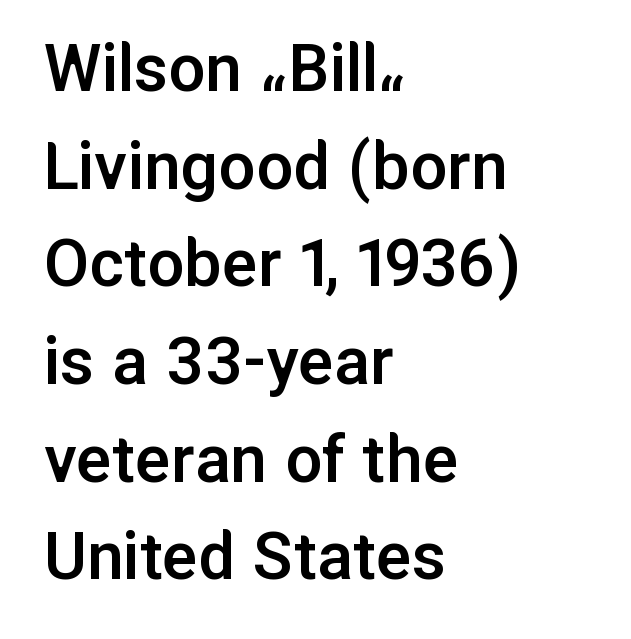
{"serif": "no", "italic": "no", "bold": "semi", "weight": "semibold", "width": "normal", "stroke_contrast": "low", "x_height": "medium", "monospaced": "no", "underline": "no", "align": "left", "line_spacing": "normal", "line_spacing_ratio": 1.32, "letter_spacing": "normal", "letter_spacing_em": 0.0, "glyph_px": 74}
